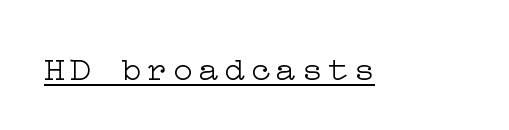
The image shows 34 px light, wide serif type, upright; set underlined; low stroke contrast and a medium x-height.
